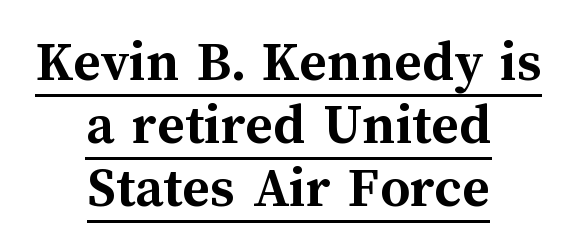
Q: Is the text bold? A: Yes.
Q: Is the text italic (slanted)? A: No, it is upright.
Q: Is the text underlined? A: Yes.
Q: How is the paragraph aligned? A: Centered.
Q: Is the spacing between letters normal or unusually wide? A: Normal.
Q: Is the spacing between lines tight, normal or loose? A: Tight.
Q: Width (condensed, normal, or wide)? A: Normal.
Q: Stroke contrast? A: Medium.
Q: x-height? A: Medium.
Q: Monospaced? A: No.
